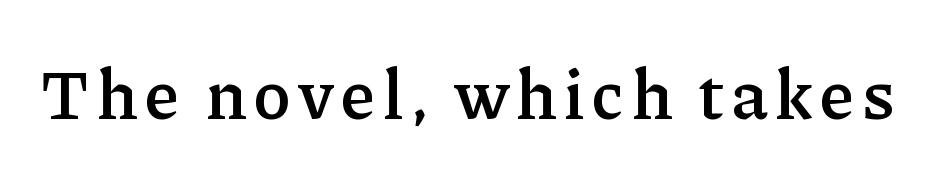
The letters are semibold — heavier than regular but short of a full bold. Plain, unruled lines of type. Do the letters lean? They stand straight. Character widths vary here, with narrow letters taking less room than wide ones.
